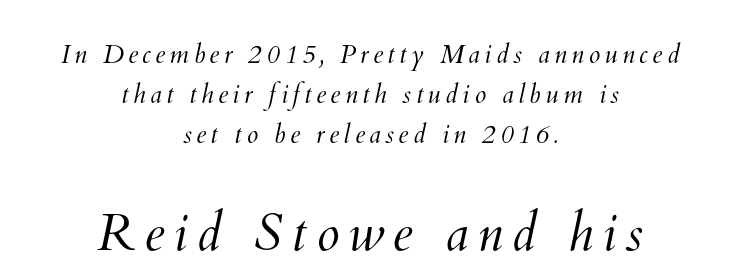
{"bold": "no", "weight": "light", "width": "normal", "stroke_contrast": "medium", "x_height": "small", "monospaced": "no", "underline": "no", "align": "center", "line_spacing": "normal", "line_spacing_ratio": 1.54, "larger_block": "second", "size_ratio": 2.0, "glyph_px": 52}
